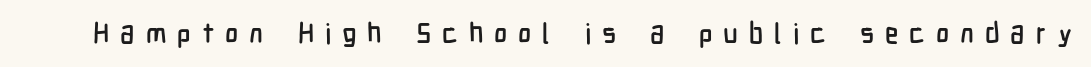
The image shows 28 px condensed sans-serif type, upright; set unusually wide letter spacing (+0.39 em), not underlined; low stroke contrast and a medium x-height.
